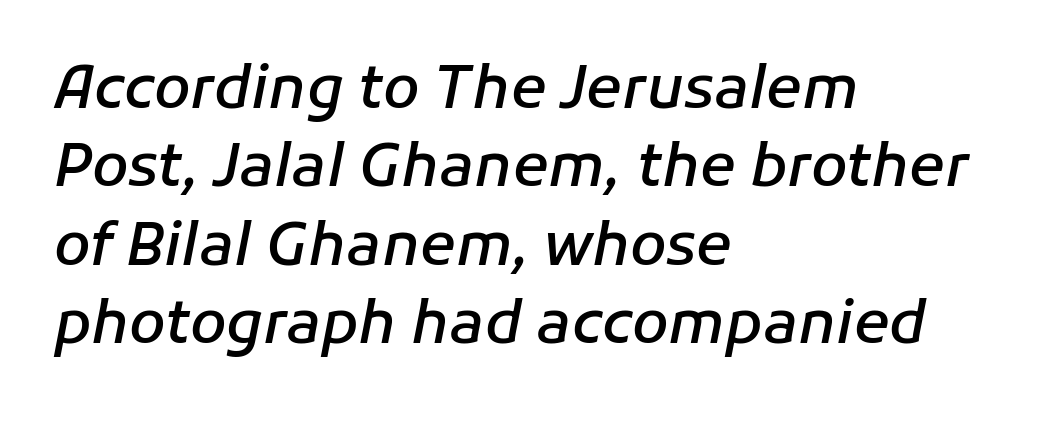
The image shows 59 px semibold type, italic (leaning right); set left-aligned, normal line spacing (1.33x), normal letter spacing, not underlined; low stroke contrast and a medium x-height.
